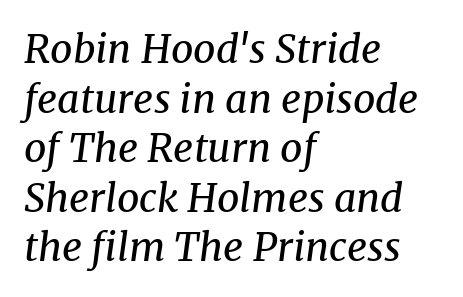
Q: Is the text bold? A: No.
Q: Is the text italic (slanted)? A: Yes, it leans right by about 8 degrees.
Q: Is the typeface a serif or a sans-serif typeface? A: Serif.
Q: Is the text underlined? A: No.
Q: How is the paragraph aligned? A: Left-aligned.
Q: Is the spacing between letters normal or unusually wide? A: Normal.
Q: Is the spacing between lines tight, normal or loose? A: Normal.
Q: Width (condensed, normal, or wide)? A: Normal.
Q: Stroke contrast? A: Medium.
Q: x-height? A: Medium.
Q: Monospaced? A: No.
